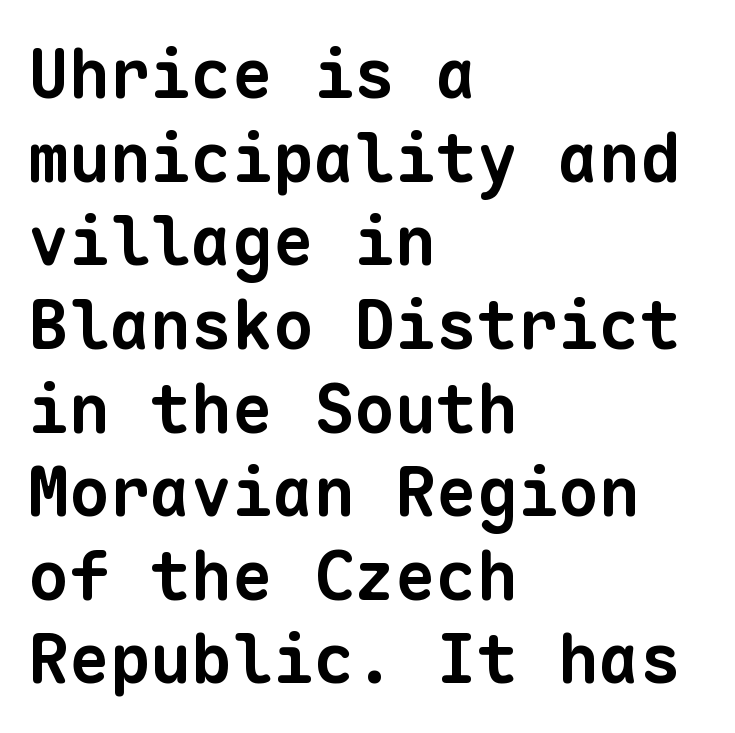
Q: Is the text bold? A: Yes.
Q: Is the typeface a serif or a sans-serif typeface? A: Sans-serif.
Q: Is the text underlined? A: No.
Q: How is the paragraph aligned? A: Left-aligned.
Q: Is the spacing between letters normal or unusually wide? A: Normal.
Q: Width (condensed, normal, or wide)? A: Normal.
Q: Stroke contrast? A: Low.
Q: x-height? A: Medium.
Q: Monospaced? A: Yes.
